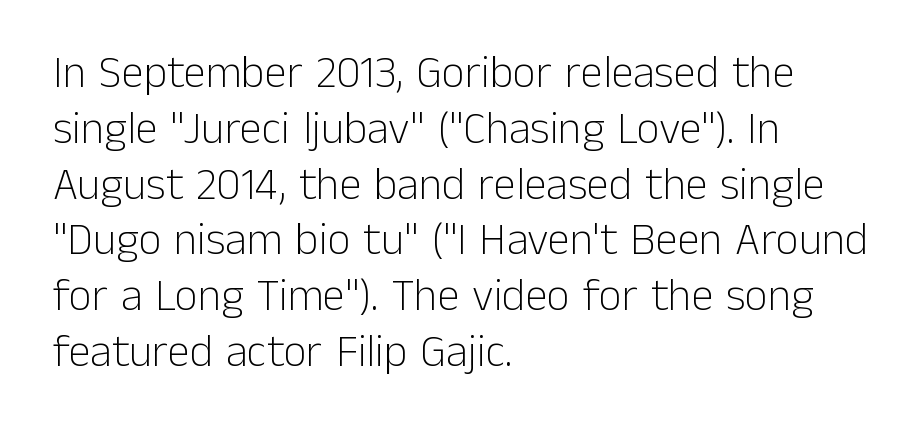
The image shows 45 px light sans-serif type, upright; set left-aligned, line spacing 1.24x, normal letter spacing, not underlined; low stroke contrast and a medium x-height.
